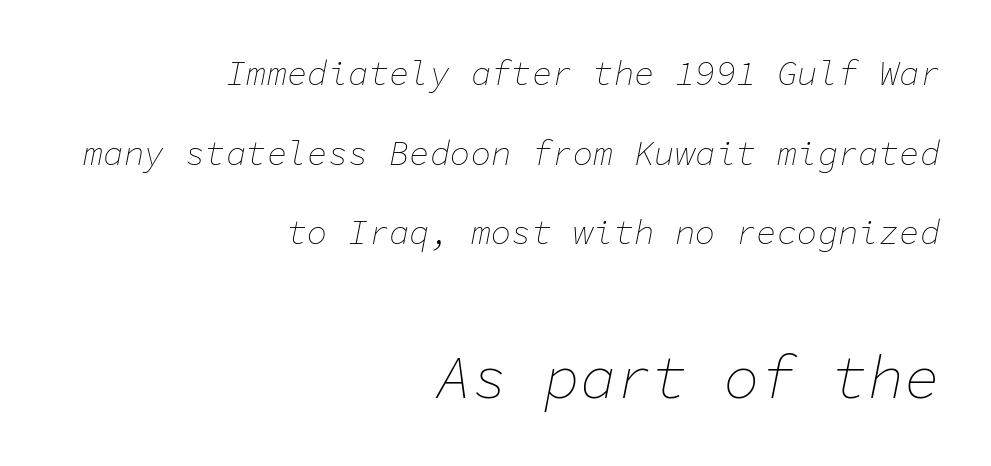
The image shows 60 px thin type, italic (leaning right), monospaced; set right-aligned, loose line spacing (2.34x), normal letter spacing, not underlined; the second (bottom) block is 1.76x larger; low stroke contrast and a medium x-height.
